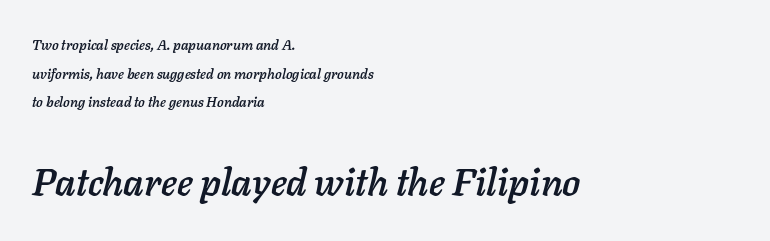
The image shows 38 px text type, italic (leaning right); set left-aligned, loose line spacing (2.04x), normal letter spacing, not underlined; the second (bottom) block is 2.71x larger; low stroke contrast and a medium x-height.
